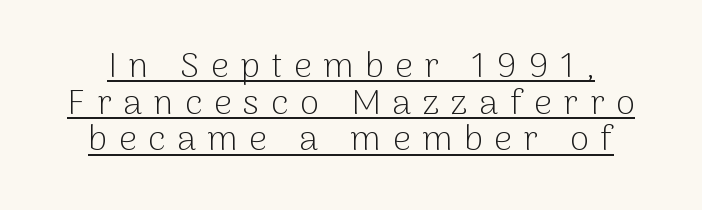
Q: Is the text bold? A: No.
Q: Is the text italic (slanted)? A: No, it is upright.
Q: Is the typeface a serif or a sans-serif typeface? A: Sans-serif.
Q: Is the text underlined? A: Yes.
Q: How is the paragraph aligned? A: Centered.
Q: Is the spacing between letters normal or unusually wide? A: Unusually wide.
Q: Is the spacing between lines tight, normal or loose? A: Tight.
Q: Width (condensed, normal, or wide)? A: Normal.
Q: Stroke contrast? A: Low.
Q: x-height? A: Medium.
Q: Monospaced? A: No.
